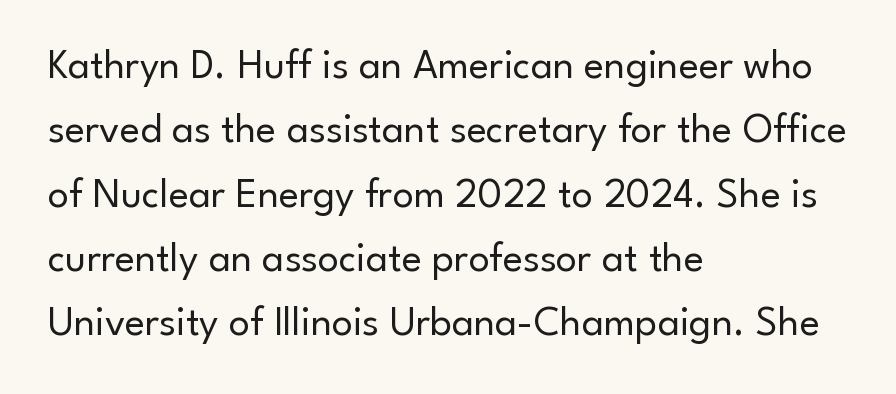
{"serif": "no", "italic": "no", "bold": "no", "weight": "regular", "width": "normal", "stroke_contrast": "low", "x_height": "small", "monospaced": "no", "underline": "no", "align": "left", "line_spacing": "normal", "line_spacing_ratio": 1.53, "letter_spacing": "normal", "letter_spacing_em": 0.0, "glyph_px": 42}
